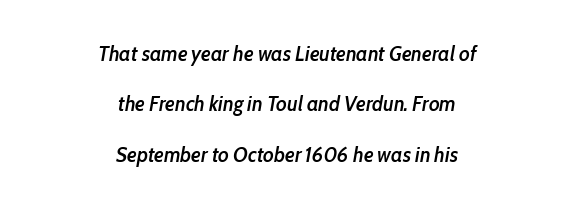
{"italic": "yes", "lean": "right", "slant_degrees": 10, "bold": "semi", "underline": "no", "align": "center", "line_spacing": "loose", "line_spacing_ratio": 2.4, "letter_spacing": "normal", "letter_spacing_em": 0.0, "glyph_px": 21}
